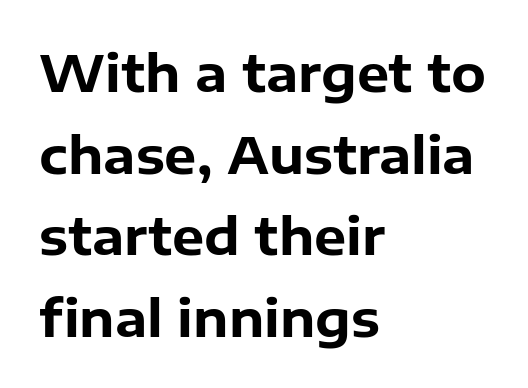
Q: Is the text bold? A: Yes.
Q: Is the text italic (slanted)? A: No, it is upright.
Q: Is the typeface a serif or a sans-serif typeface? A: Sans-serif.
Q: Is the text underlined? A: No.
Q: How is the paragraph aligned? A: Left-aligned.
Q: Is the spacing between letters normal or unusually wide? A: Normal.
Q: Is the spacing between lines tight, normal or loose? A: Normal.
Q: Width (condensed, normal, or wide)? A: Normal.
Q: Stroke contrast? A: Low.
Q: x-height? A: Medium.
Q: Monospaced? A: No.
